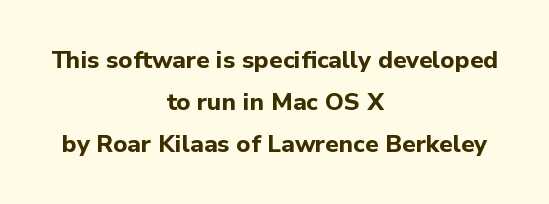
The image shows 24 px bold type, upright; set centered, line spacing 1.74x, normal letter spacing, not underlined.
